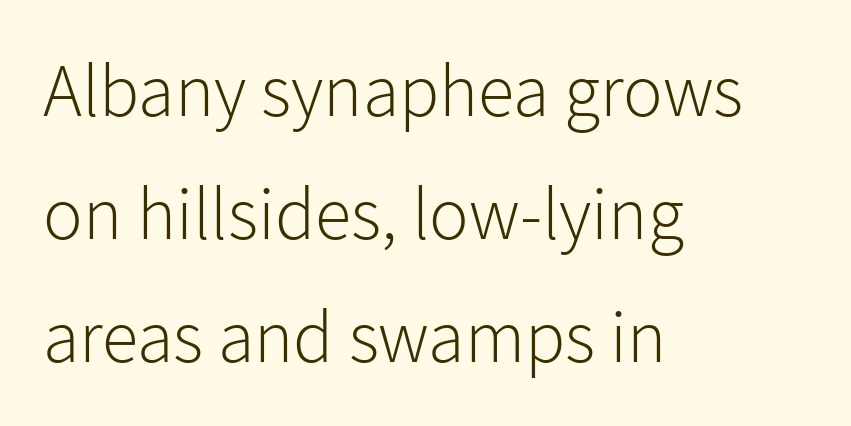
The image shows 74 px light sans-serif type, upright; set left-aligned, normal line spacing (1.66x), normal letter spacing, not underlined; low stroke contrast and a medium x-height.
